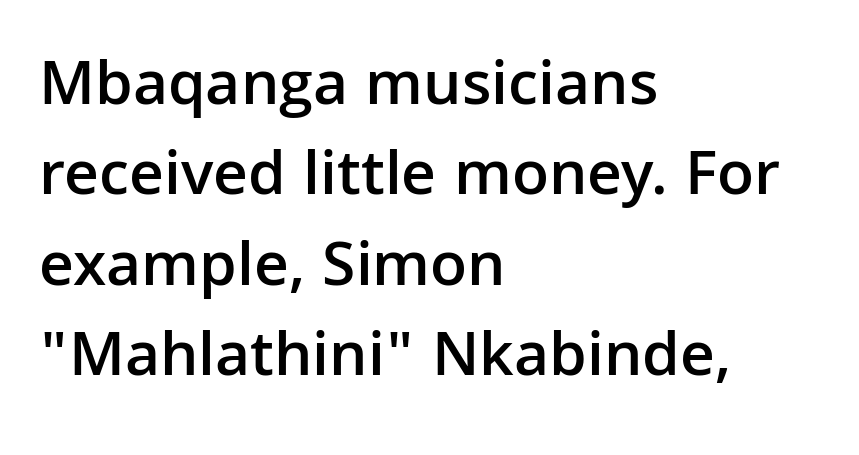
The image shows 65 px semibold sans-serif type, upright; set left-aligned, normal line spacing (1.39x), normal letter spacing, not underlined; low stroke contrast and a medium x-height.
